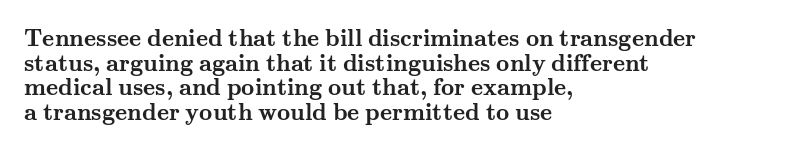
How heavy is the stroke? Heavy — this is a bold. A classic flush-left, rag-right setting is used for this passage. Every character sits straight up, as roman type does. Letters rest on an invisible, unmarked baseline.
